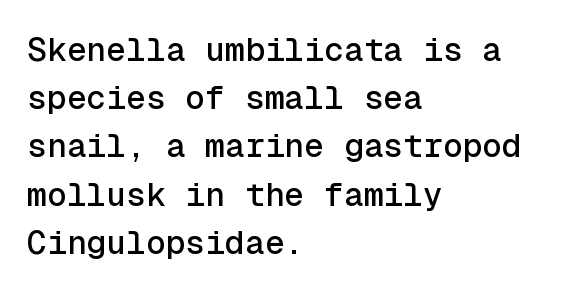
The horizontal fit of the characters is conventional and even. The area under the type is left untouched. Vertical strokes here are truly vertical. Looks like terminal output: every glyph gets an equal slot. The setting favours the left margin, as ordinary paragraphs usually do. Leading matches the norm, producing a regular column.
